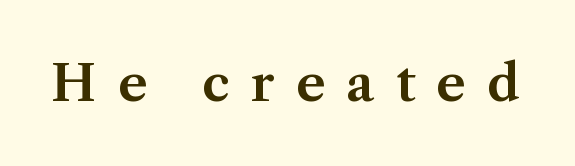
The image shows 51 px serif type, upright; set unusually wide letter spacing (+0.41 em), not underlined; medium stroke contrast and a medium x-height.
